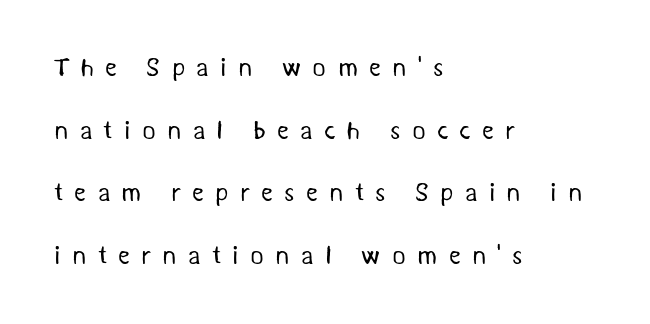
Q: Is the text bold? A: No.
Q: Is the text underlined? A: No.
Q: How is the paragraph aligned? A: Left-aligned.
Q: Is the spacing between letters normal or unusually wide? A: Unusually wide.
Q: Is the spacing between lines tight, normal or loose? A: Loose.
